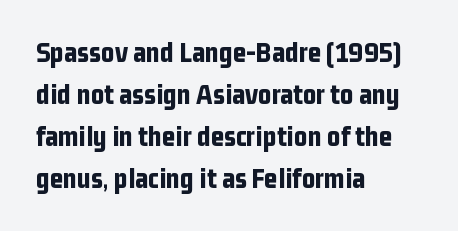
Q: Is the text bold? A: Yes.
Q: Is the text italic (slanted)? A: No, it is upright.
Q: Is the typeface a serif or a sans-serif typeface? A: Sans-serif.
Q: Is the text underlined? A: No.
Q: How is the paragraph aligned? A: Left-aligned.
Q: Is the spacing between letters normal or unusually wide? A: Normal.
Q: Is the spacing between lines tight, normal or loose? A: Normal.
Q: Width (condensed, normal, or wide)? A: Condensed.
Q: Stroke contrast? A: Low.
Q: x-height? A: Medium.
Q: Monospaced? A: No.
